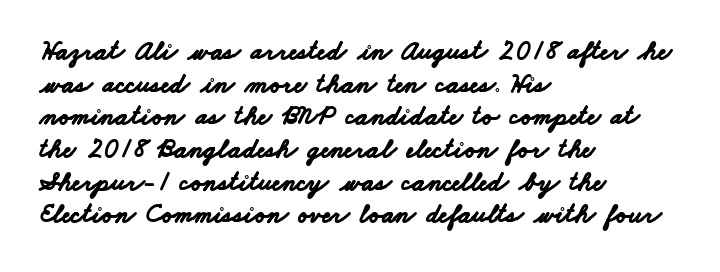
{"bold": "yes", "underline": "no", "align": "left", "line_spacing_ratio": 1.21, "letter_spacing": "normal", "letter_spacing_em": 0.0, "glyph_px": 27}
